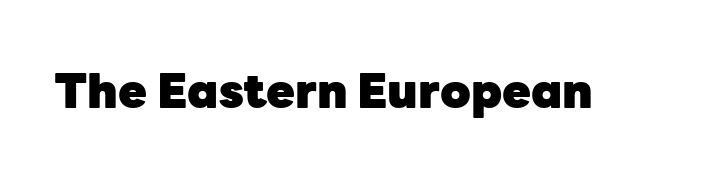
Q: Is the text bold? A: Yes.
Q: Is the text italic (slanted)? A: No, it is upright.
Q: Is the typeface a serif or a sans-serif typeface? A: Sans-serif.
Q: Is the text underlined? A: No.
Q: Is the spacing between letters normal or unusually wide? A: Normal.
Q: Width (condensed, normal, or wide)? A: Normal.
Q: Stroke contrast? A: Low.
Q: x-height? A: Medium.
Q: Monospaced? A: No.
